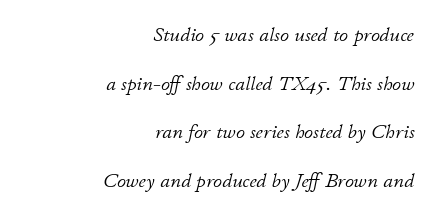
The image shows 20 px text type, italic (leaning right); set right-aligned, loose line spacing (2.43x), normal letter spacing, not underlined.
